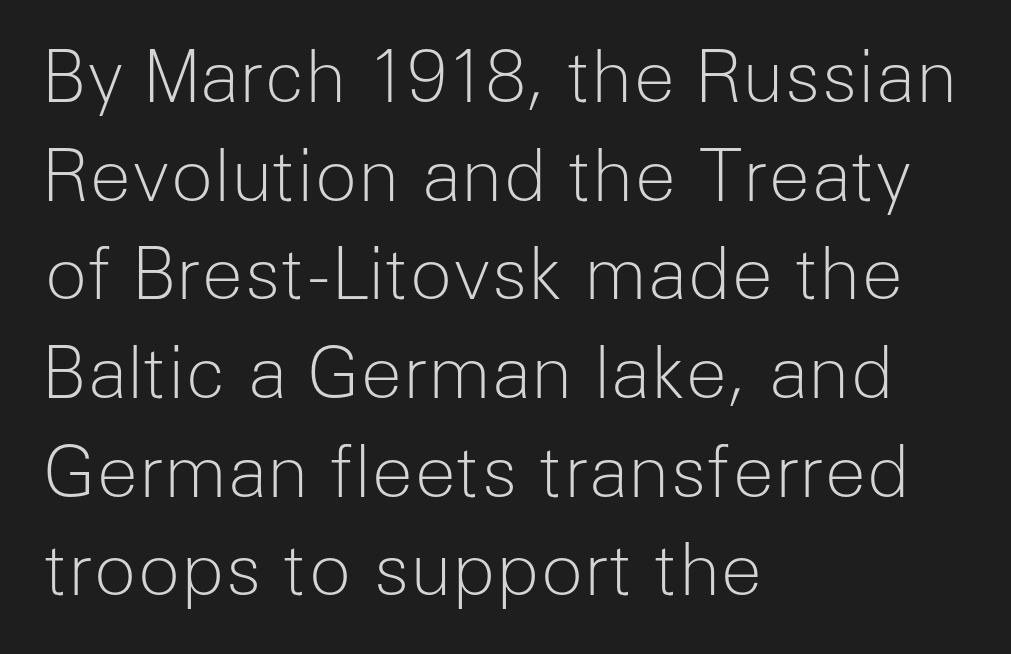
Q: Is the text bold? A: No.
Q: Is the text italic (slanted)? A: No, it is upright.
Q: Is the typeface a serif or a sans-serif typeface? A: Sans-serif.
Q: Is the text underlined? A: No.
Q: How is the paragraph aligned? A: Left-aligned.
Q: Is the spacing between letters normal or unusually wide? A: Normal.
Q: Is the spacing between lines tight, normal or loose? A: Normal.
Q: Width (condensed, normal, or wide)? A: Normal.
Q: Stroke contrast? A: Low.
Q: x-height? A: Medium.
Q: Monospaced? A: No.
